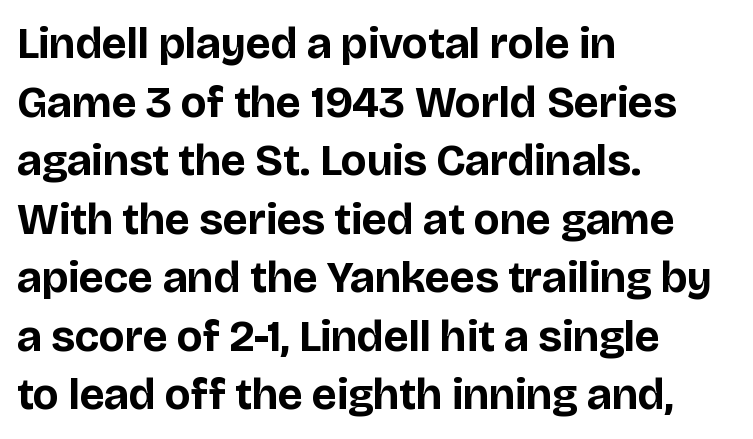
The image shows 44 px bold sans-serif type, upright; set left-aligned, normal line spacing (1.33x), normal letter spacing, not underlined; low stroke contrast and a large x-height.
